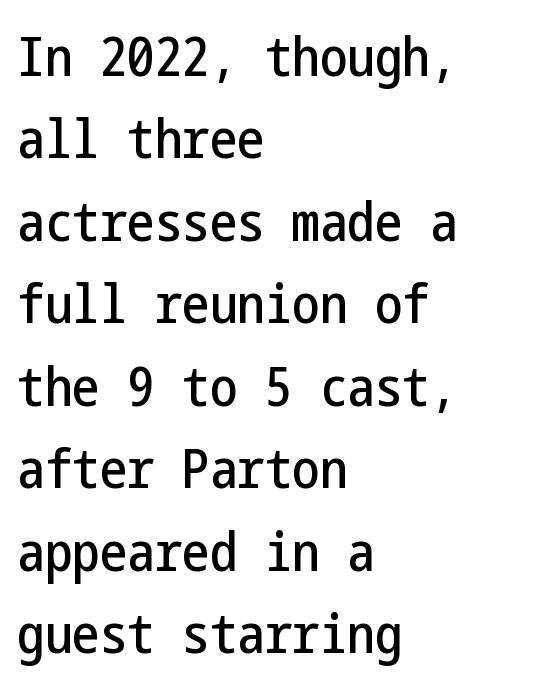
I'd call this a sans setting — the letters go barefoot. The letters stand upright; this is a roman face. Caption: multi-line text, flush left, ragged right. The gaps between neighbouring characters are ordinary and unremarkable. Each row of text sits above clean, open space. One glance says typical: line gaps are just what's usual.
